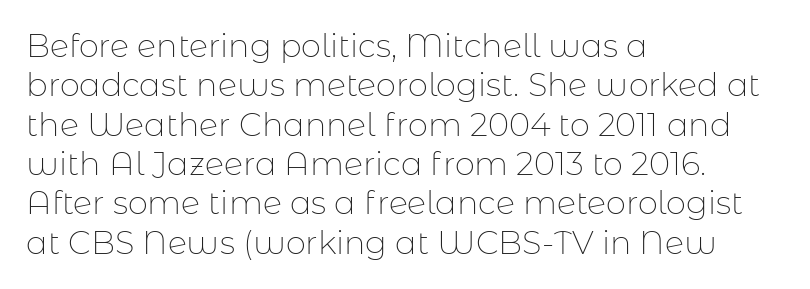
{"serif": "no", "italic": "no", "bold": "no", "weight": "thin", "width": "normal", "stroke_contrast": "low", "x_height": "medium", "monospaced": "no", "underline": "no", "align": "left", "line_spacing_ratio": 1.23, "letter_spacing": "normal", "letter_spacing_em": 0.0, "glyph_px": 32}
